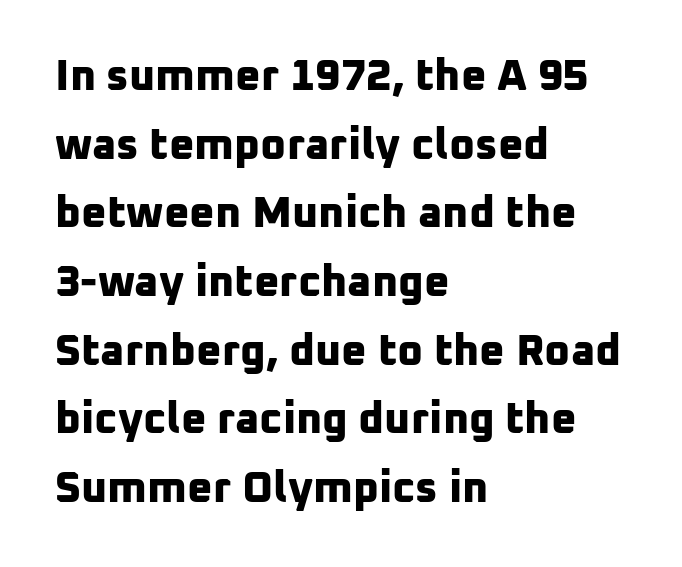
A student would call this left alignment; a typographer would say flush left, rag right. This sample keeps an unexceptional amount of space between lines. Between one letter and the next there's only the usual sliver of space. I'd describe the lettering as bold — thick and assertive. Has an underline been added? It has not. A typesetter would call this proportional, since set widths differ per character.
